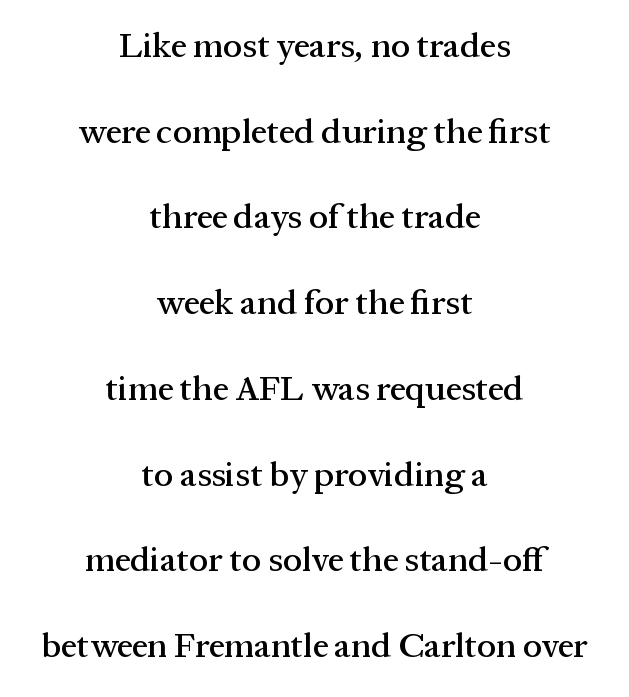
{"serif": "yes", "italic": "no", "width": "normal", "stroke_contrast": "medium", "x_height": "medium", "monospaced": "no", "underline": "no", "align": "center", "line_spacing": "loose", "line_spacing_ratio": 2.45, "letter_spacing": "normal", "letter_spacing_em": 0.0, "glyph_px": 35}
